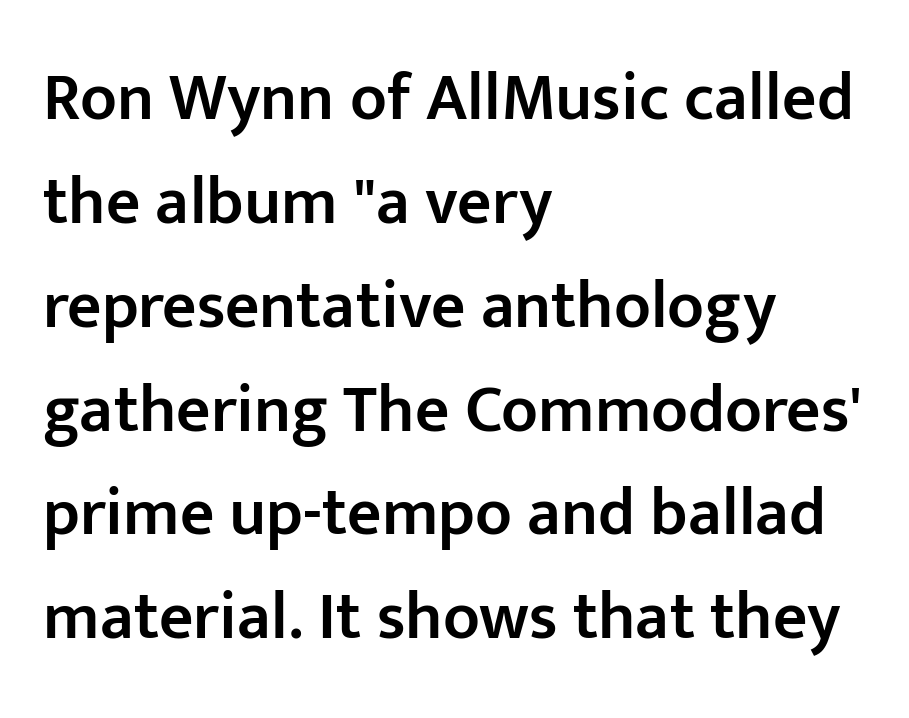
Italic? Not at all — the glyphs are vertical. Letter spacing: default. The sample has been set in demibold, a notch under bold. Line starts are locked; line ends wander. Check where the strokes stop: nothing finishes them off — pure sans.
